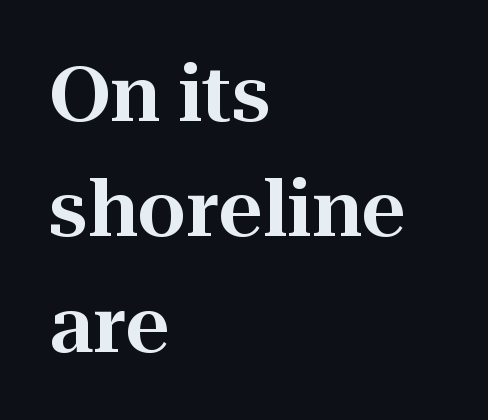
This is the regular roman posture of the typeface. Glance below the letters and you will spot only blank space. Examine the stroke ends and you'll spot serifs. This sample has the flowing, uneven cadence of proportional lettering. This sample uses plain, unmodified letter spacing.
